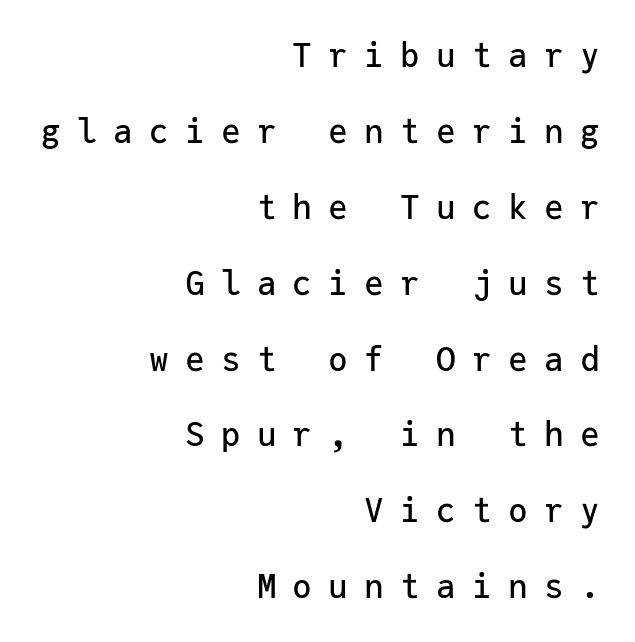
The image shows 33 px sans-serif type, upright, monospaced; set right-aligned, loose line spacing (2.3x), unusually wide letter spacing (+0.49 em), not underlined; low stroke contrast and a medium x-height.
